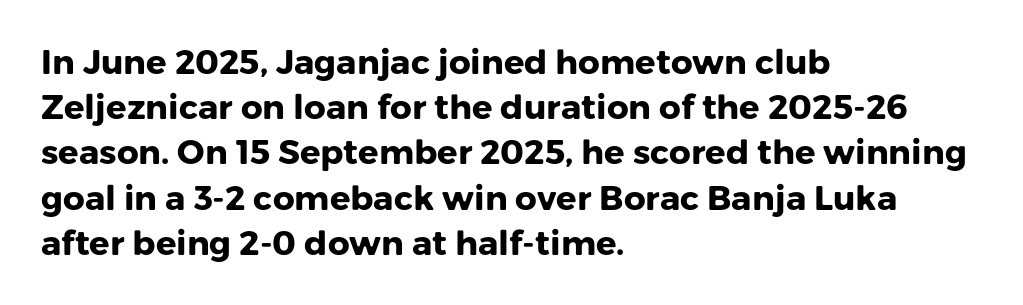
Varying glyph widths throughout — classic text-font behaviour. Do the letters lean? They stand straight. Does the copy run flush right? No — it runs flush left. The passage shown is typeset with a sans-serif family. Strong, thick strokes mark this as bold type. Each row of text sits above clean, open space.
